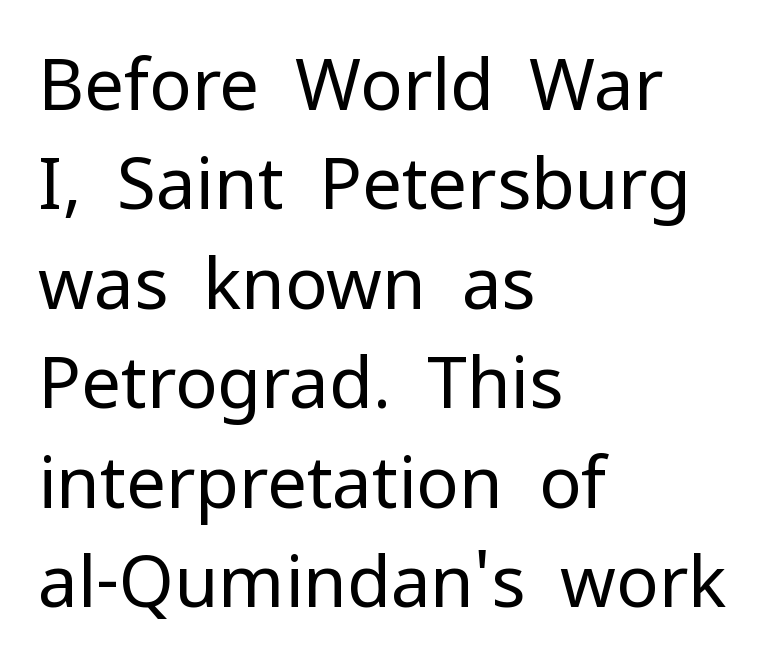
The image shows 71 px regular-weight sans-serif type, upright; set left-aligned, normal line spacing (1.4x), normal letter spacing, not underlined; low stroke contrast and a medium x-height.
